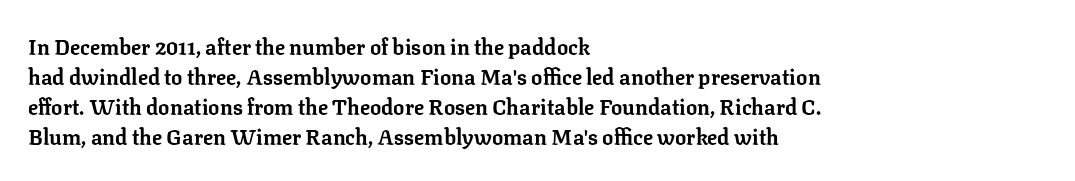
{"italic": "no", "bold": "yes", "underline": "no", "align": "left", "line_spacing": "normal", "line_spacing_ratio": 1.43, "letter_spacing": "normal", "letter_spacing_em": 0.0, "glyph_px": 21}
